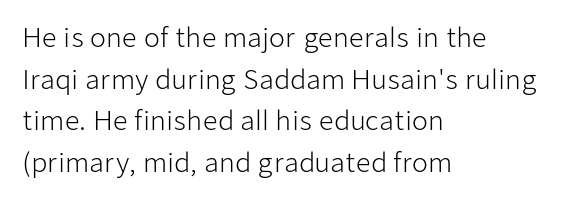
{"italic": "no", "bold": "no", "underline": "no", "align": "left", "line_spacing": "normal", "line_spacing_ratio": 1.6, "letter_spacing": "normal", "letter_spacing_em": 0.0, "glyph_px": 26}
